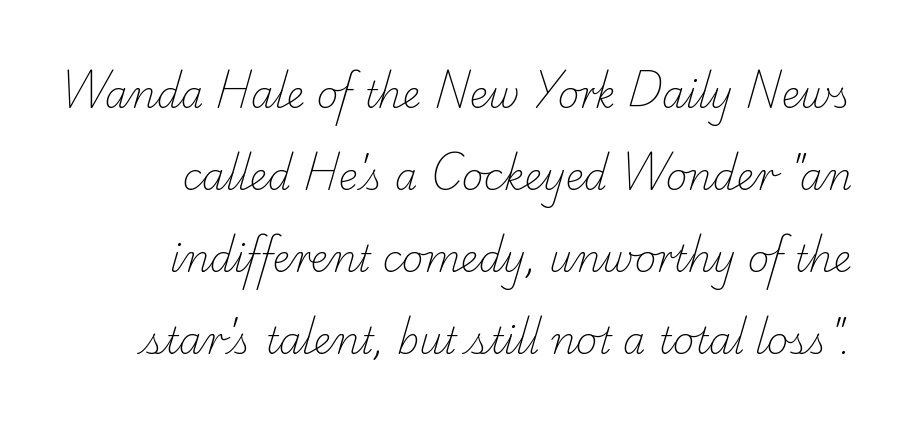
Heft: none added — not bold. This sample has the flowing, uneven cadence of proportional lettering. Any mark beneath the type? The region is blank. The gaps between neighbouring characters are ordinary and unremarkable. Look at the bottom of the vertical strokes: they flare into serifs here. Rows of type keep a wide berth in the vertical direction.
